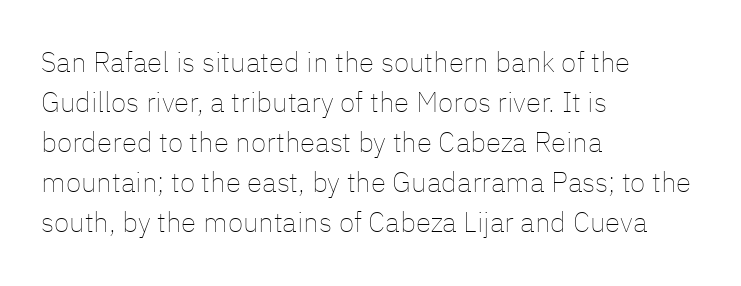
Glyph-to-glyph distance matches everyday printed text. Here the designer chose a conventional face with non-uniform glyph widths. If you measured baseline to baseline, you'd find a middling distance. The text block is weighted toward the left margin, trailing off unevenly rightward.
